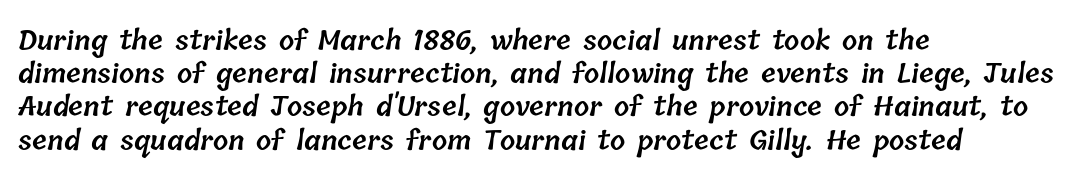
The image shows 27 px text type; set left-aligned, line spacing 1.23x, normal letter spacing, not underlined.
